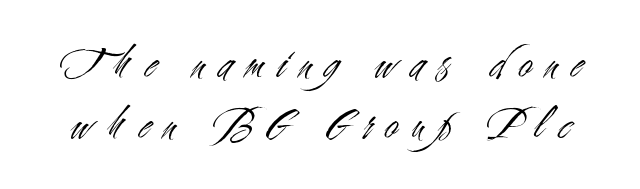
Do the characters align in a grid? No, the font is proportional. A quiet, ordinary-to-light weight characterises the typeface. The face used here is a sans, in the tradition of grotesques and geometrics. Just letters on the line, the space beneath them empty.
